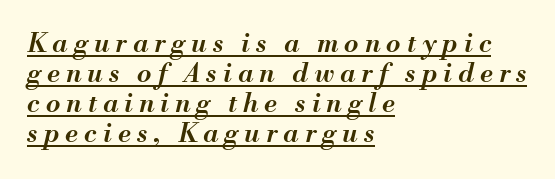
Q: Is the text bold? A: Semi-bold.
Q: Is the text italic (slanted)? A: Yes, it leans right by about 13 degrees.
Q: Is the text underlined? A: Yes.
Q: How is the paragraph aligned? A: Left-aligned.
Q: Is the spacing between letters normal or unusually wide? A: Unusually wide.
